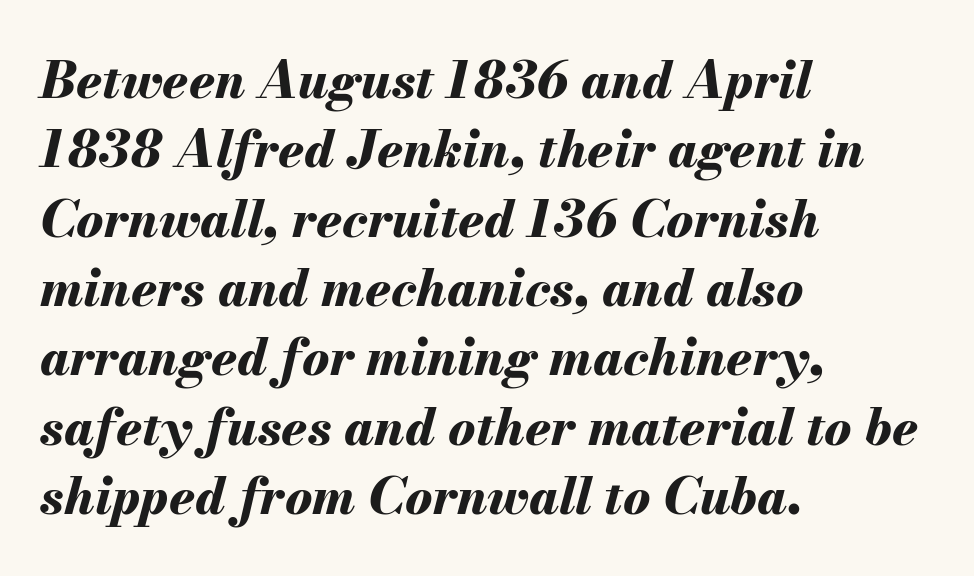
The passage shown is typed in a proportional face where columns would drift. Vertical spacing — default. A full-strength bold gives these letters their thick strokes. Has an underline been added? It has not. Would a proofreader flag this as italicized? Yes.
